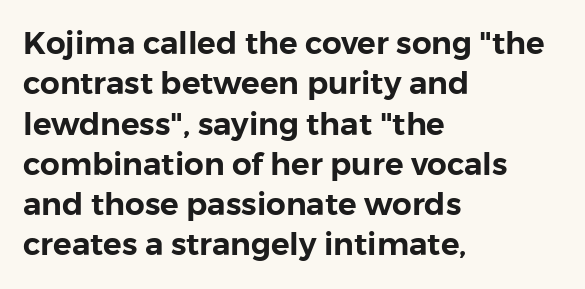
Q: Is the text italic (slanted)? A: No, it is upright.
Q: Is the typeface a serif or a sans-serif typeface? A: Sans-serif.
Q: Is the text underlined? A: No.
Q: How is the paragraph aligned? A: Left-aligned.
Q: Is the spacing between letters normal or unusually wide? A: Normal.
Q: Is the spacing between lines tight, normal or loose? A: Normal.
Q: Width (condensed, normal, or wide)? A: Normal.
Q: Stroke contrast? A: Low.
Q: x-height? A: Medium.
Q: Monospaced? A: No.
